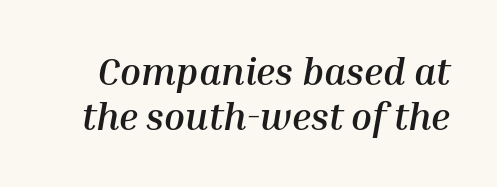
{"italic": "yes", "lean": "right", "slant_degrees": 10, "bold": "yes", "weight": "semibold", "width": "normal", "stroke_contrast": "medium", "x_height": "medium", "monospaced": "no", "underline": "no", "line_spacing_ratio": 1.19, "letter_spacing": "normal", "letter_spacing_em": 0.0, "glyph_px": 38}
